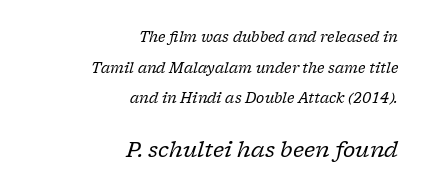
Q: Is the text bold? A: No.
Q: Is the text italic (slanted)? A: Yes, it leans right by about 17 degrees.
Q: Is the text underlined? A: No.
Q: How is the paragraph aligned? A: Right-aligned.
Q: Is the spacing between letters normal or unusually wide? A: Normal.
Q: Is the spacing between lines tight, normal or loose? A: Loose.
Q: Which block of text is set in a larger size, the first (top) or the second (bottom)? A: The second (bottom) one.
